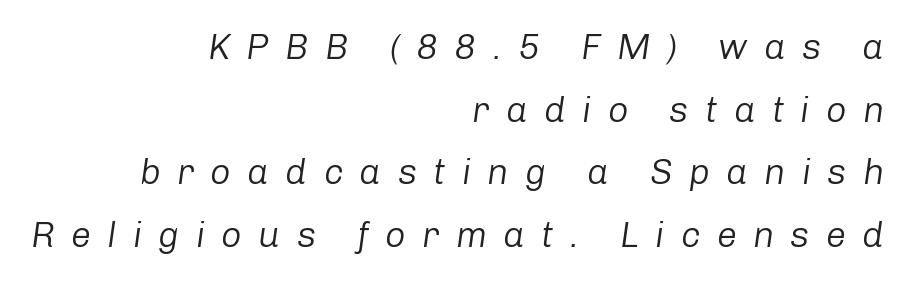
The image shows 36 px regular-weight type, italic (leaning right); set right-aligned, line spacing 1.74x, unusually wide letter spacing (+0.45 em), not underlined; low stroke contrast and a medium x-height.
